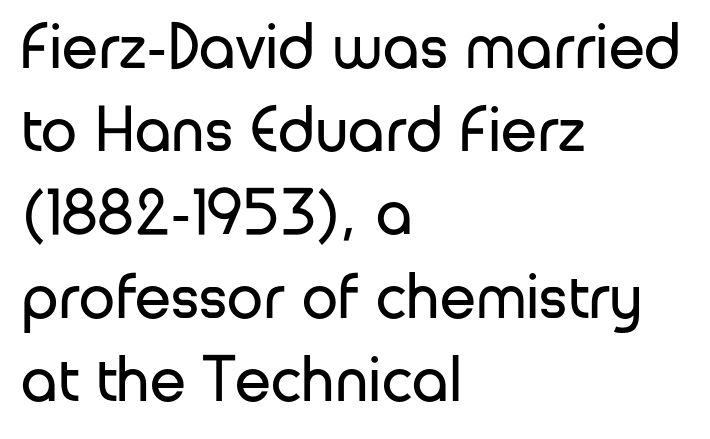
Q: Is the text bold? A: No.
Q: Is the text italic (slanted)? A: No, it is upright.
Q: Is the typeface a serif or a sans-serif typeface? A: Sans-serif.
Q: Is the text underlined? A: No.
Q: How is the paragraph aligned? A: Left-aligned.
Q: Is the spacing between letters normal or unusually wide? A: Normal.
Q: Is the spacing between lines tight, normal or loose? A: Normal.
Q: Width (condensed, normal, or wide)? A: Normal.
Q: Stroke contrast? A: Low.
Q: x-height? A: Medium.
Q: Monospaced? A: No.
